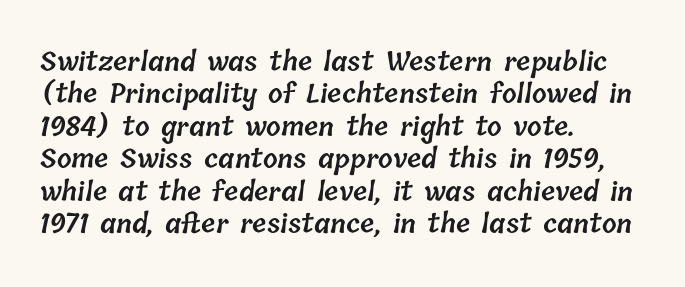
The image shows 26 px text type; set left-aligned, normal line spacing (1.25x), normal letter spacing, not underlined.
